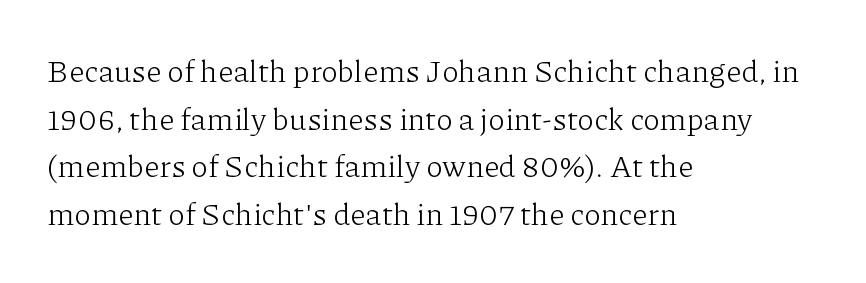
{"serif": "yes", "italic": "no", "bold": "no", "weight": "light", "width": "normal", "stroke_contrast": "low", "x_height": "medium", "monospaced": "no", "underline": "no", "align": "left", "line_spacing": "normal", "line_spacing_ratio": 1.54, "letter_spacing": "normal", "letter_spacing_em": 0.0, "glyph_px": 31}
